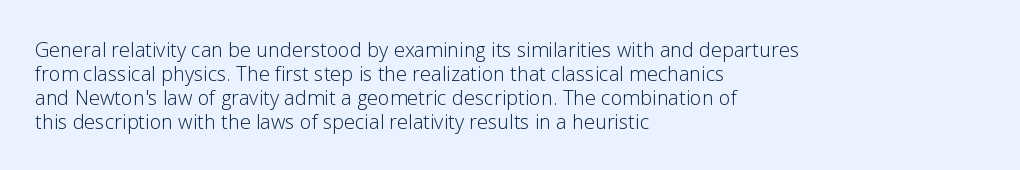
Q: Is the text bold? A: No.
Q: Is the text italic (slanted)? A: No, it is upright.
Q: Is the text underlined? A: No.
Q: How is the paragraph aligned? A: Left-aligned.
Q: Is the spacing between letters normal or unusually wide? A: Normal.
